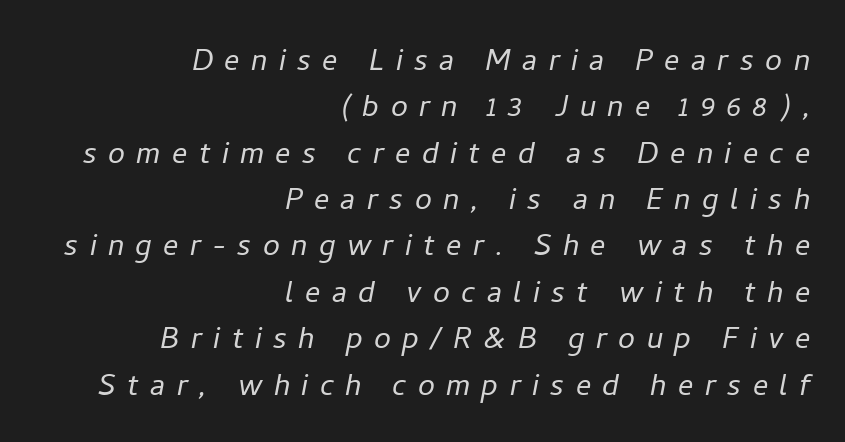
Q: Is the text bold? A: No.
Q: Is the text italic (slanted)? A: Yes, it leans right by about 11 degrees.
Q: Is the text underlined? A: No.
Q: How is the paragraph aligned? A: Right-aligned.
Q: Is the spacing between letters normal or unusually wide? A: Unusually wide.
Q: Width (condensed, normal, or wide)? A: Normal.
Q: Stroke contrast? A: Low.
Q: x-height? A: Medium.
Q: Monospaced? A: No.
